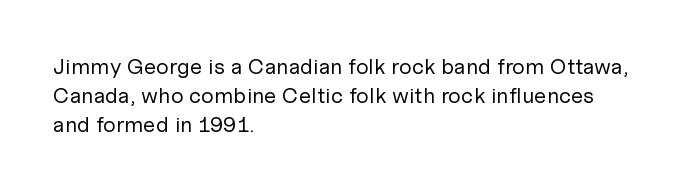
{"italic": "no", "bold": "no", "underline": "no", "align": "left", "line_spacing": "normal", "line_spacing_ratio": 1.32, "letter_spacing": "normal", "letter_spacing_em": 0.0, "glyph_px": 22}
